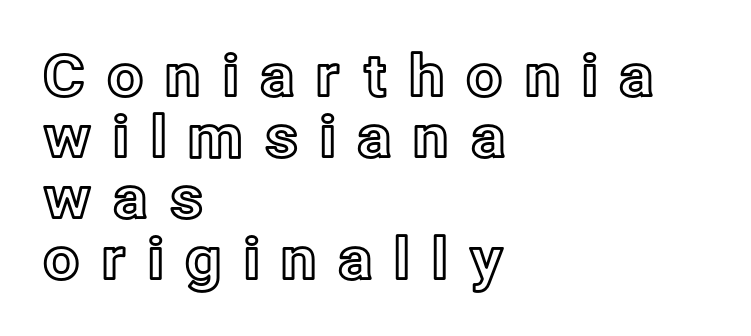
{"italic": "no", "width": "normal", "x_height": "medium", "monospaced": "no", "underline": "no", "align": "left", "line_spacing": "tight", "line_spacing_ratio": 1.05, "letter_spacing": "wide", "letter_spacing_em": 0.34, "glyph_px": 58}
